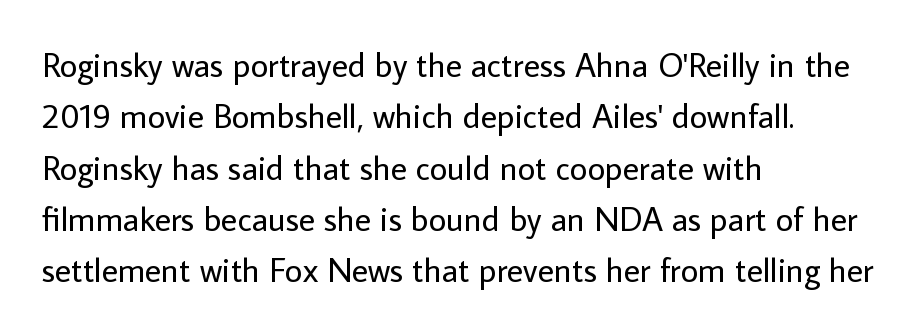
Students, observe: this is what conventionally led text looks like. Underline: absent. Each letter keeps its own natural width here, so spacing adapts to shape. The letterforms sit at book weight or below. Characters follow at the spacing the type designer built in.
